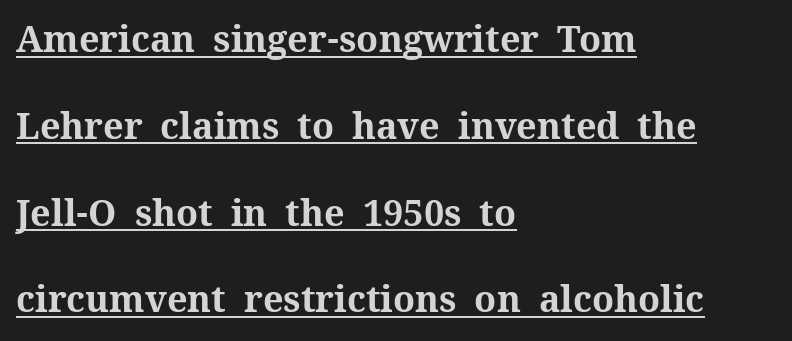
{"serif": "yes", "italic": "no", "bold": "yes", "weight": "bold", "width": "normal", "stroke_contrast": "medium", "x_height": "medium", "monospaced": "no", "underline": "yes", "align": "left", "line_spacing": "loose", "line_spacing_ratio": 2.41, "letter_spacing": "normal", "letter_spacing_em": 0.0, "glyph_px": 36}
